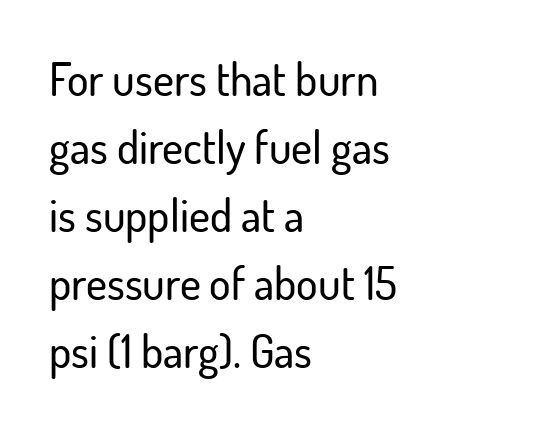
Q: Is the text italic (slanted)? A: No, it is upright.
Q: Is the typeface a serif or a sans-serif typeface? A: Sans-serif.
Q: Is the text underlined? A: No.
Q: How is the paragraph aligned? A: Left-aligned.
Q: Is the spacing between letters normal or unusually wide? A: Normal.
Q: Is the spacing between lines tight, normal or loose? A: Normal.
Q: Width (condensed, normal, or wide)? A: Normal.
Q: Stroke contrast? A: Low.
Q: x-height? A: Small.
Q: Monospaced? A: No.
